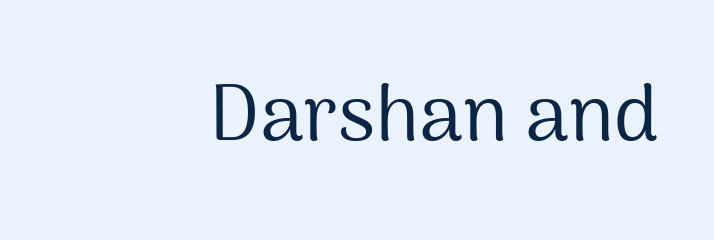
Q: Is the text bold? A: No.
Q: Is the text italic (slanted)? A: No, it is upright.
Q: Is the typeface a serif or a sans-serif typeface? A: Sans-serif.
Q: Is the text underlined? A: No.
Q: How is the paragraph aligned? A: Right-aligned.
Q: Is the spacing between letters normal or unusually wide? A: Normal.
Q: Width (condensed, normal, or wide)? A: Normal.
Q: Stroke contrast? A: Medium.
Q: x-height? A: Medium.
Q: Monospaced? A: No.
